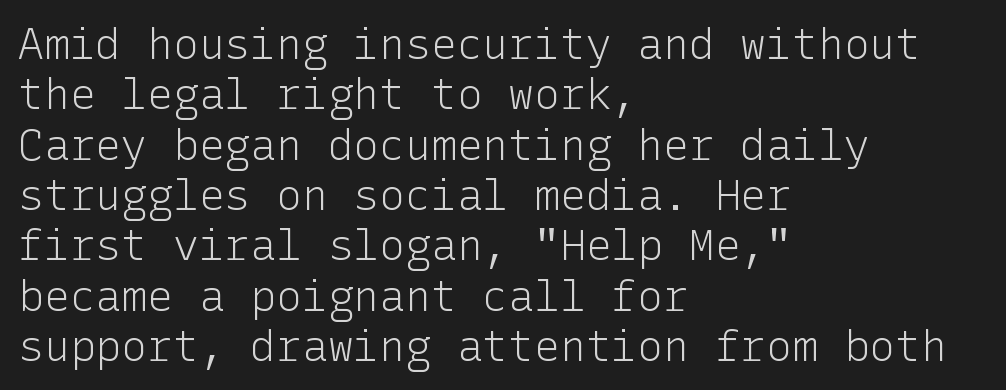
Q: Is the text bold? A: No.
Q: Is the text italic (slanted)? A: No, it is upright.
Q: Is the typeface a serif or a sans-serif typeface? A: Sans-serif.
Q: Is the text underlined? A: No.
Q: How is the paragraph aligned? A: Left-aligned.
Q: Is the spacing between letters normal or unusually wide? A: Normal.
Q: Width (condensed, normal, or wide)? A: Normal.
Q: Stroke contrast? A: Low.
Q: x-height? A: Medium.
